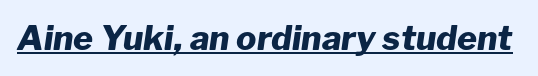
Q: Is the text bold? A: Yes.
Q: Is the text italic (slanted)? A: Yes, it leans right by about 8 degrees.
Q: Is the text underlined? A: Yes.
Q: Is the spacing between letters normal or unusually wide? A: Normal.
Q: Width (condensed, normal, or wide)? A: Normal.
Q: Stroke contrast? A: Low.
Q: x-height? A: Medium.
Q: Monospaced? A: No.
